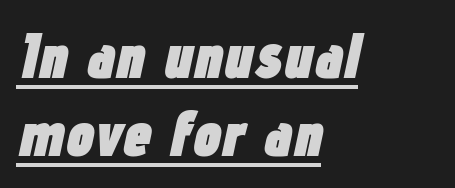
Q: Is the text bold? A: Yes.
Q: Is the text italic (slanted)? A: Yes, it leans right by about 12 degrees.
Q: Is the text underlined? A: Yes.
Q: How is the paragraph aligned? A: Left-aligned.
Q: Is the spacing between letters normal or unusually wide? A: Normal.
Q: Width (condensed, normal, or wide)? A: Condensed.
Q: Stroke contrast? A: Low.
Q: x-height? A: Medium.
Q: Monospaced? A: No.
